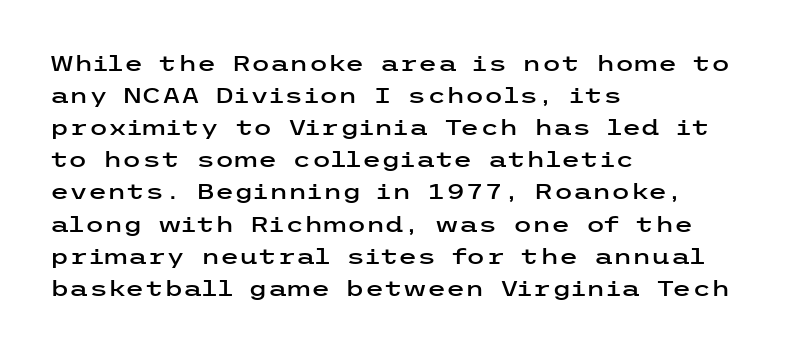
These lines were composed using upright roman letters. If you drew a ruler down the left edge, every line would touch it. In terms of leading, this rendering sits right in the middle. These lines keep a tight, regular rhythm from letter to letter. The glyphs are unaccompanied by any horizontal stroke below them.
